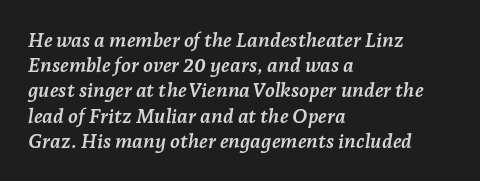
The image shows 20 px bold type, italic (leaning right); set left-aligned, normal line spacing (1.26x), normal letter spacing, not underlined.
